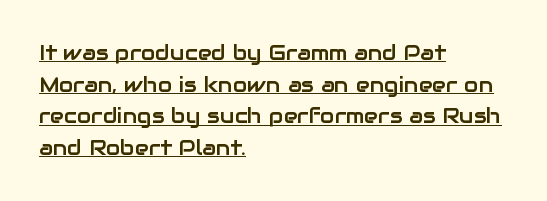
Interline gaps are of average width in this sample. Here the glyphs are tracked normally, forming tight word shapes. Caption: multi-line text, flush left, ragged right. A typographer would call this underscored text. In terms of posture, this sample is upright.
